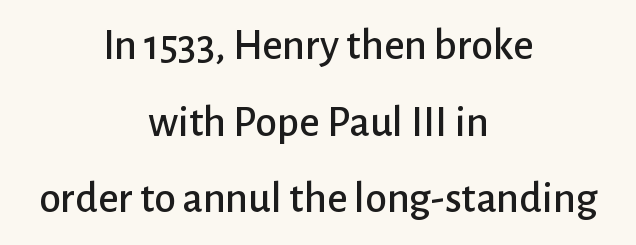
Unlike a traditional serif, this face leaves its strokes unadorned. This sample uses plain, unmodified letter spacing. Nope, not italic — everything's standing straight. Here the designer chose a conventional face with non-uniform glyph widths.
